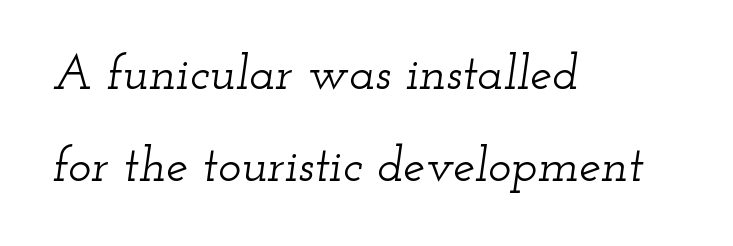
The characters display serif detailing at their extremities. The lines in this sample share a left origin and differ only in where they stop. Beneath every word, the page is bare. Characters follow at the spacing the type designer built in.
